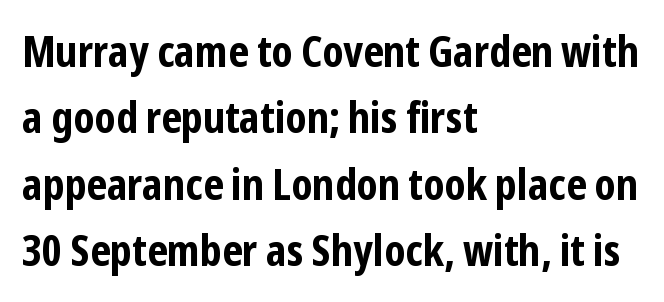
Q: Is the text bold? A: Yes.
Q: Is the text italic (slanted)? A: No, it is upright.
Q: Is the typeface a serif or a sans-serif typeface? A: Sans-serif.
Q: Is the text underlined? A: No.
Q: How is the paragraph aligned? A: Left-aligned.
Q: Is the spacing between letters normal or unusually wide? A: Normal.
Q: Is the spacing between lines tight, normal or loose? A: Normal.
Q: Width (condensed, normal, or wide)? A: Condensed.
Q: Stroke contrast? A: Low.
Q: x-height? A: Medium.
Q: Monospaced? A: No.
